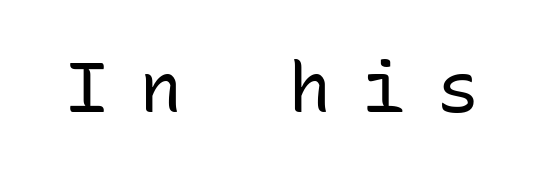
Weight: in the light-to-regular range. No feet cap the strokes, marking this as sans-serif type. Spacing verdict: monospaced, one width for all characters. It's the straight-up-and-down kind of type. Loose tracking; the words dissolve into strings of separated letters.
